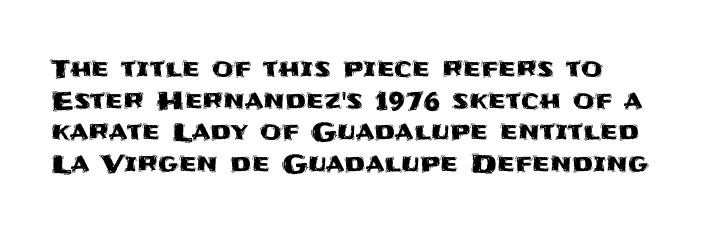
{"italic": "no", "underline": "no", "align": "left", "line_spacing": "normal", "line_spacing_ratio": 1.27, "letter_spacing": "normal", "letter_spacing_em": 0.0, "glyph_px": 25}
